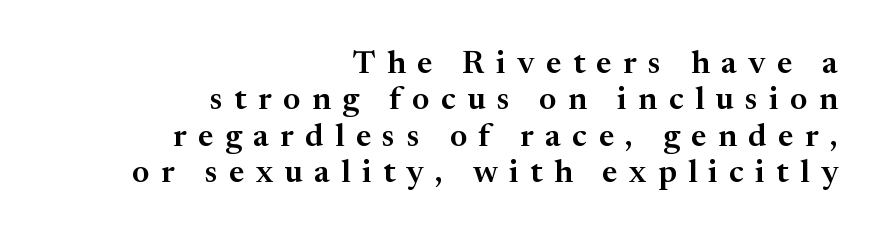
The image shows 32 px serif type, upright; set right-aligned, tight line spacing (1.14x), unusually wide letter spacing (+0.36 em), not underlined; medium stroke contrast and a medium x-height.
